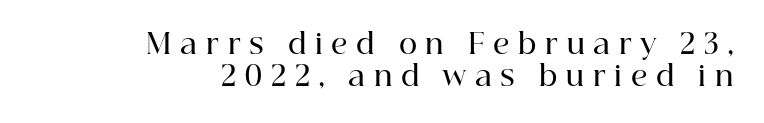
Q: Is the text bold? A: Semi-bold.
Q: Is the text italic (slanted)? A: No, it is upright.
Q: Is the typeface a serif or a sans-serif typeface? A: Serif.
Q: Is the text underlined? A: No.
Q: How is the paragraph aligned? A: Right-aligned.
Q: Is the spacing between letters normal or unusually wide? A: Unusually wide.
Q: Is the spacing between lines tight, normal or loose? A: Tight.
Q: Width (condensed, normal, or wide)? A: Normal.
Q: Stroke contrast? A: High.
Q: x-height? A: Medium.
Q: Monospaced? A: No.
